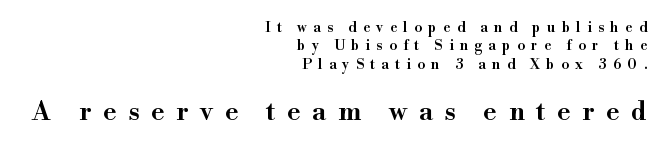
Q: Is the text bold? A: Semi-bold.
Q: Is the text italic (slanted)? A: No, it is upright.
Q: Is the text underlined? A: No.
Q: How is the paragraph aligned? A: Right-aligned.
Q: Is the spacing between letters normal or unusually wide? A: Unusually wide.
Q: Is the spacing between lines tight, normal or loose? A: Normal.
Q: Which block of text is set in a larger size, the first (top) or the second (bottom)? A: The second (bottom) one.
